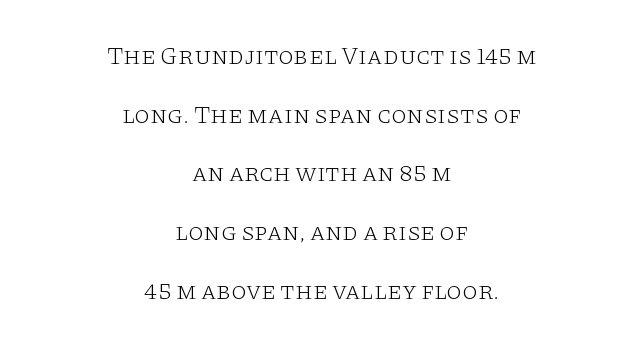
Interline gaps are noticeably wide in this sample. Descenders are the only things crossing below the line. The passage is arranged like a title page — every line centered. The font sits on the lighter half of the weight spectrum, regular included.
